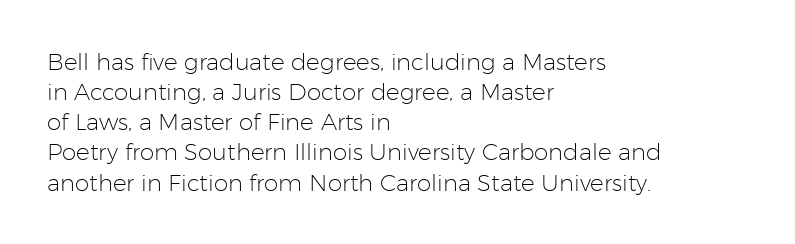
{"italic": "no", "bold": "no", "underline": "no", "align": "left", "line_spacing": "normal", "line_spacing_ratio": 1.31, "letter_spacing": "normal", "letter_spacing_em": 0.0, "glyph_px": 23}
